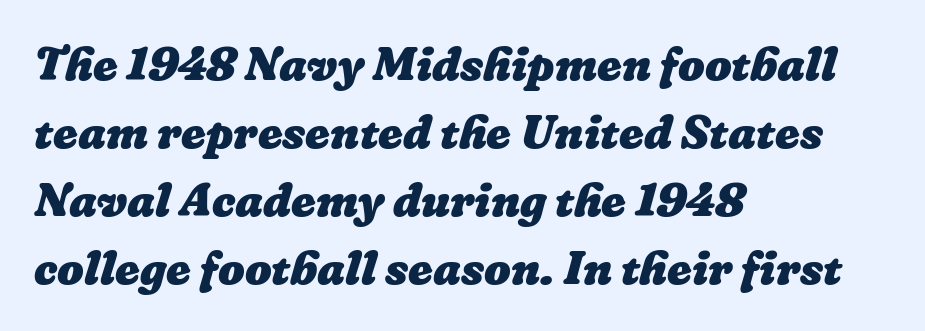
The image shows 47 px heavy type; set left-aligned, normal line spacing (1.45x), normal letter spacing, not underlined; low stroke contrast and a medium x-height.
